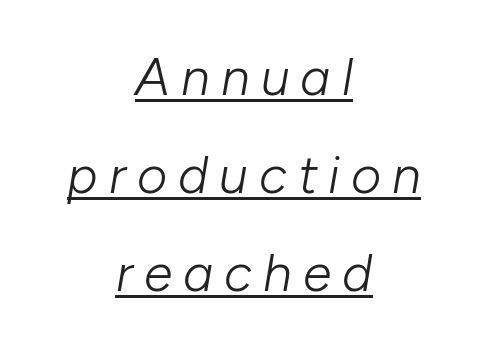
A typesetter would call this proportional, since set widths differ per character. A student would call this center alignment; a typographer would say set centered. Weight: in the light-to-regular range. The words here are underlined. Is the letter spacing exaggerated? Yes — the characters are pushed far apart. The letters are slanted; this is an italic face.
